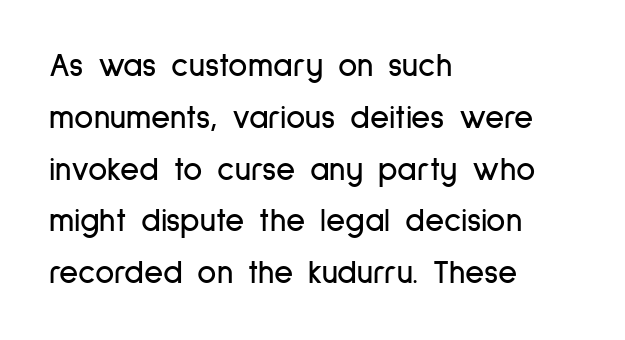
{"serif": "no", "italic": "no", "width": "condensed", "stroke_contrast": "low", "x_height": "medium", "monospaced": "no", "underline": "no", "align": "left", "line_spacing": "normal", "line_spacing_ratio": 1.57, "letter_spacing": "normal", "letter_spacing_em": 0.0, "glyph_px": 33}
